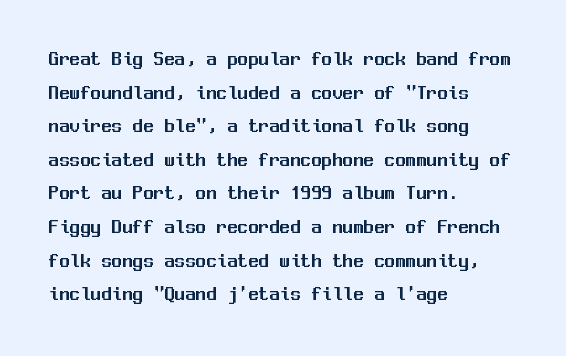
The image shows 21 px text type, upright; set left-aligned, normal line spacing (1.6x), normal letter spacing, not underlined.
